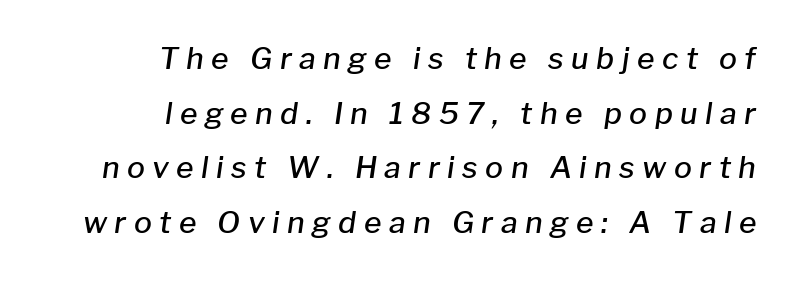
Q: Is the text bold? A: Semi-bold.
Q: Is the text italic (slanted)? A: Yes, it leans right by about 8 degrees.
Q: Is the text underlined? A: No.
Q: How is the paragraph aligned? A: Right-aligned.
Q: Is the spacing between letters normal or unusually wide? A: Unusually wide.
Q: Width (condensed, normal, or wide)? A: Normal.
Q: Stroke contrast? A: Low.
Q: x-height? A: Medium.
Q: Monospaced? A: No.
